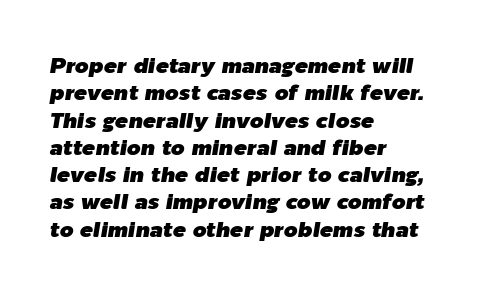
Q: Is the text italic (slanted)? A: Yes, it leans right by about 9 degrees.
Q: Is the text underlined? A: No.
Q: How is the paragraph aligned? A: Left-aligned.
Q: Is the spacing between letters normal or unusually wide? A: Normal.
